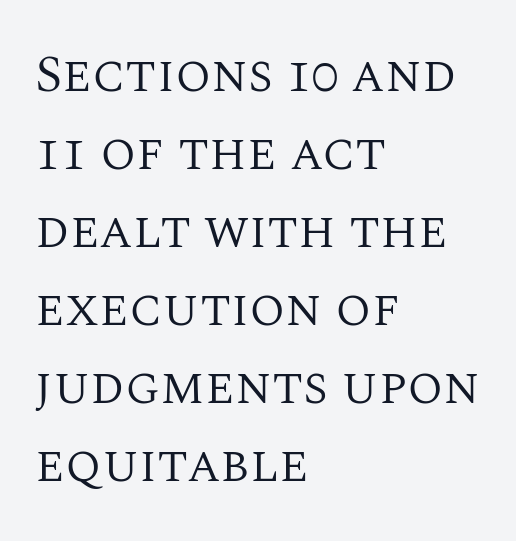
Q: Is the text bold? A: No.
Q: Is the text italic (slanted)? A: No, it is upright.
Q: Is the typeface a serif or a sans-serif typeface? A: Serif.
Q: Is the text underlined? A: No.
Q: How is the paragraph aligned? A: Left-aligned.
Q: Is the spacing between letters normal or unusually wide? A: Normal.
Q: Is the spacing between lines tight, normal or loose? A: Normal.
Q: Width (condensed, normal, or wide)? A: Normal.
Q: Stroke contrast? A: Medium.
Q: x-height? A: Large.
Q: Monospaced? A: No.
